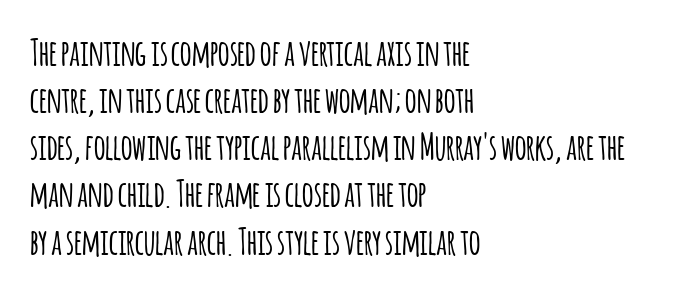
The image shows 36 px condensed sans-serif type, upright; set left-aligned, normal line spacing (1.31x), normal letter spacing, not underlined; low stroke contrast and a large x-height.
